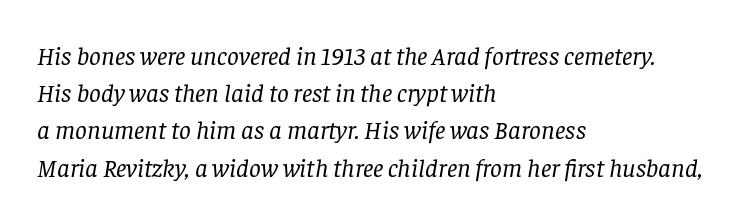
The image shows 26 px text type, italic (leaning right); set left-aligned, normal line spacing (1.43x), normal letter spacing, not underlined.
